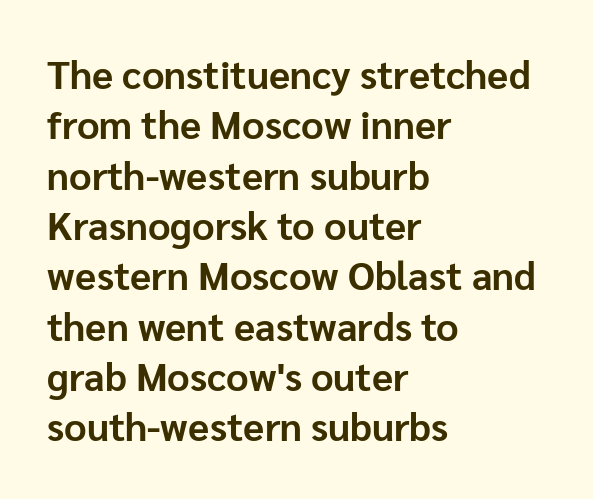
The image shows 39 px bold sans-serif type, upright; set left-aligned, normal line spacing (1.29x), normal letter spacing, not underlined; low stroke contrast and a medium x-height.
